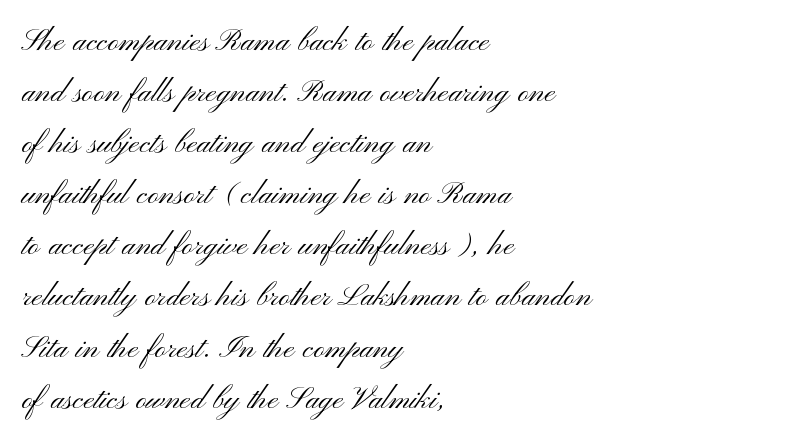
No feet cap the strokes, marking this as sans-serif type. The letters look calm and open, with moderate or lighter stems. Character widths vary here, with narrow letters taking less room than wide ones.
